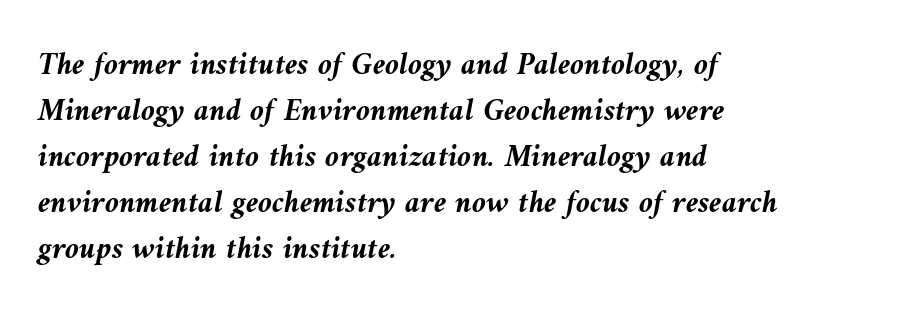
Each letter keeps its own natural width here, so spacing adapts to shape. The lines are quadded left. The lines sit at an ordinary, default distance from one another. Anything drawn beneath the words? Only blank space.
